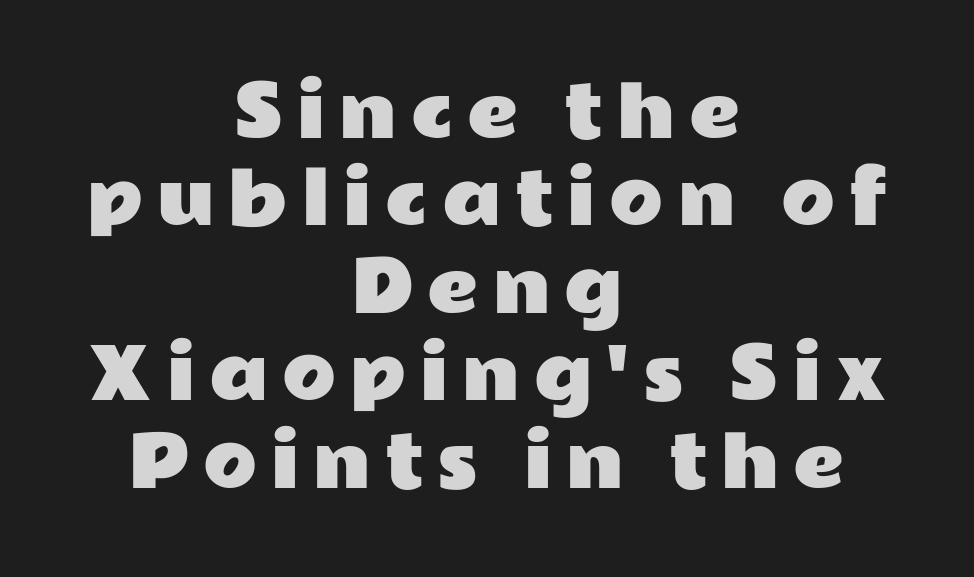
{"serif": "no", "italic": "no", "width": "wide", "stroke_contrast": "low", "x_height": "medium", "monospaced": "no", "underline": "no", "align": "center", "line_spacing": "normal", "line_spacing_ratio": 1.25, "letter_spacing": "wide", "letter_spacing_em": 0.2, "glyph_px": 70}
